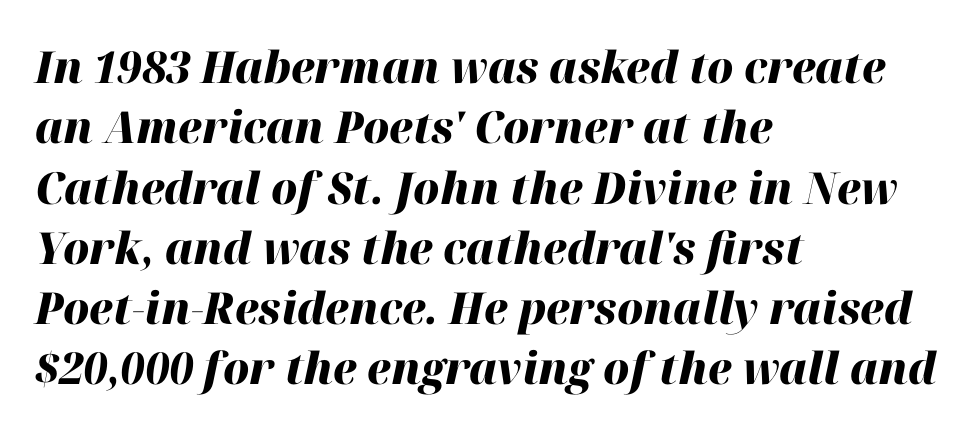
Glance below the letters and you will spot only blank space. Note the varied advance widths — an 'i' is clearly narrower than an 'm'. Chunky letters — that's bold for sure. The specimen reads as italic at a glance. Horizontally, the lines are justified to the leading edge only.
